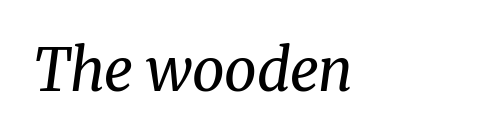
The image shows 58 px regular-weight serif type, italic (leaning right); set left-aligned, normal letter spacing, not underlined; medium stroke contrast and a medium x-height.
